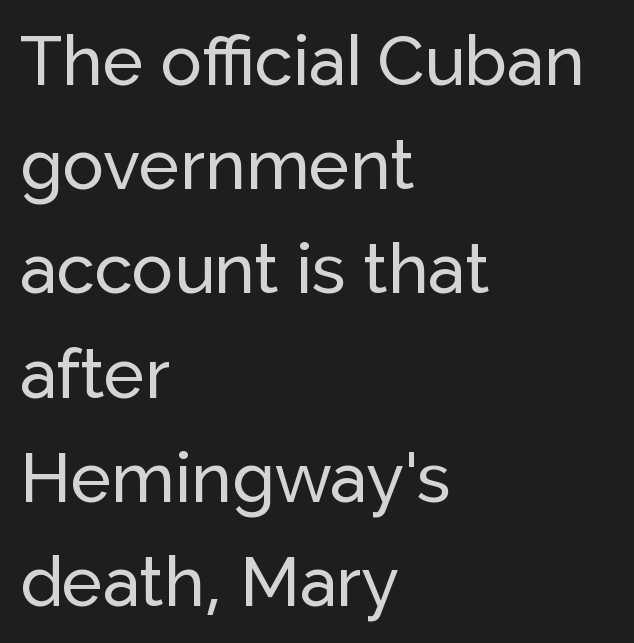
The image shows 69 px sans-serif type, upright; set left-aligned, normal line spacing (1.51x), normal letter spacing, not underlined; low stroke contrast and a medium x-height.
